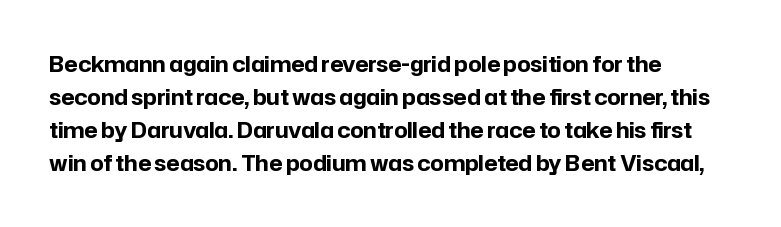
The sample has been set heavy, in full bold. Any mark beneath the type? The region is blank. The ragged edge is on the right, which tells us the setting is flush left. This sample uses plain, unmodified letter spacing. Posture: vertical. Does the leading feel generous? No, just average.
